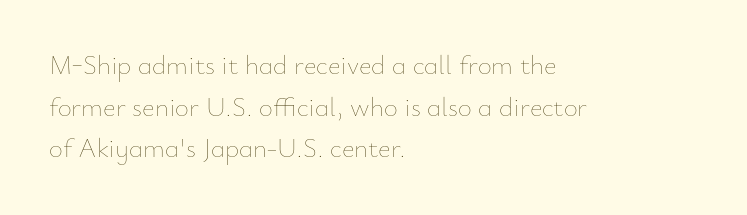
The image shows 27 px text type, upright; set left-aligned, normal line spacing (1.54x), normal letter spacing, not underlined.
